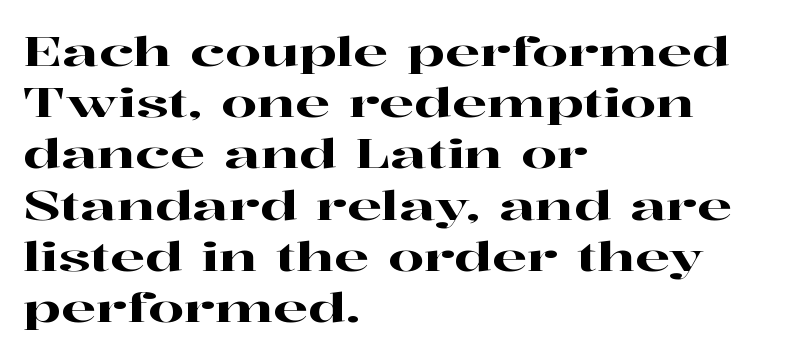
The image shows 41 px wide serif type, upright; set left-aligned, normal line spacing (1.25x), normal letter spacing, not underlined; high stroke contrast and a medium x-height.
